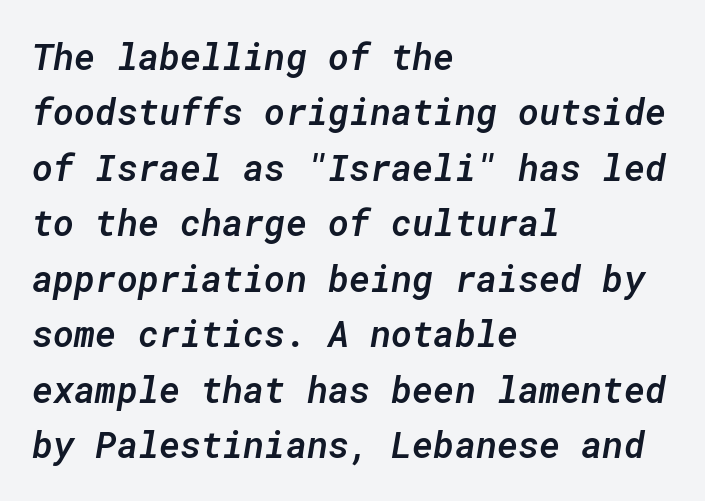
There's an unmistakable incline to the writing here. The sample has been set in demibold, a notch under bold. Any mark beneath the type? The region is blank. Spacing verdict: monospaced, one width for all characters. This block has exactly the height ordinary leading produces.
